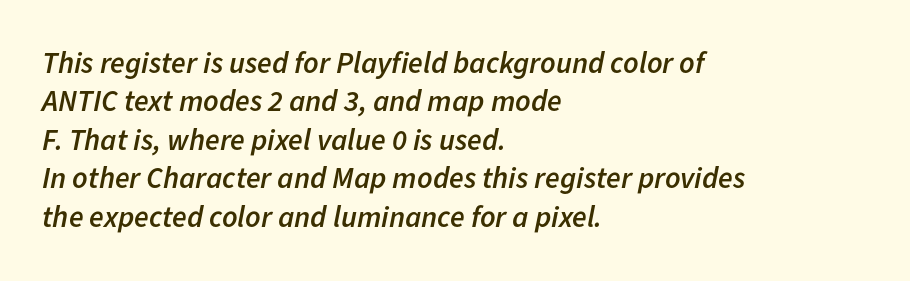
The image shows 30 px semibold type, italic (leaning right); set left-aligned, normal line spacing (1.28x), normal letter spacing, not underlined; low stroke contrast and a medium x-height.
